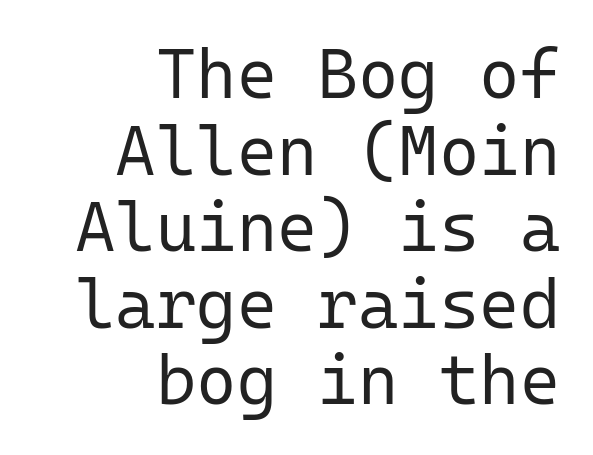
The image shows 69 px regular-weight sans-serif type, upright, monospaced; set right-aligned, tight line spacing (1.11x), normal letter spacing, not underlined; low stroke contrast and a medium x-height.
